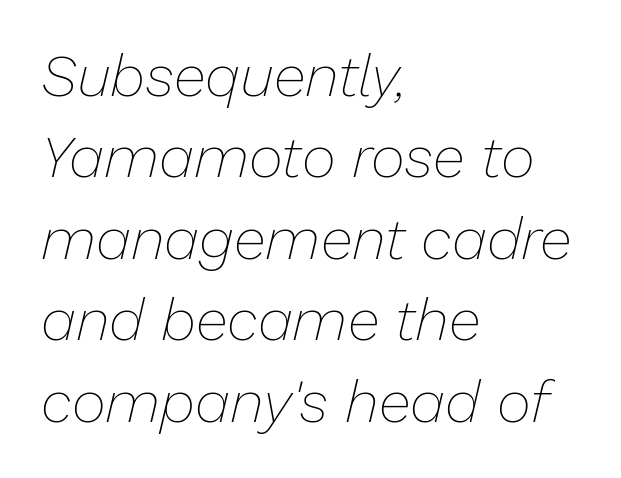
{"italic": "yes", "lean": "right", "slant_degrees": 13, "bold": "no", "weight": "thin", "width": "normal", "stroke_contrast": "low", "x_height": "medium", "monospaced": "no", "underline": "no", "align": "left", "line_spacing": "normal", "line_spacing_ratio": 1.38, "letter_spacing": "normal", "letter_spacing_em": 0.0, "glyph_px": 59}
